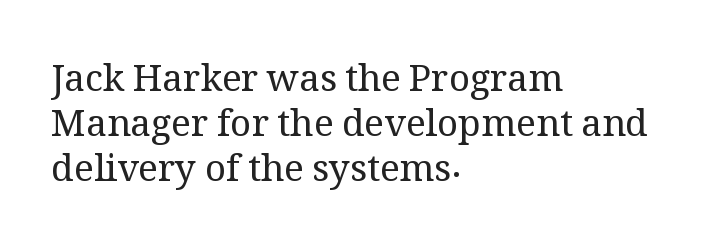
The image shows 37 px regular-weight serif type, upright; set left-aligned, line spacing 1.22x, normal letter spacing, not underlined; medium stroke contrast and a medium x-height.
